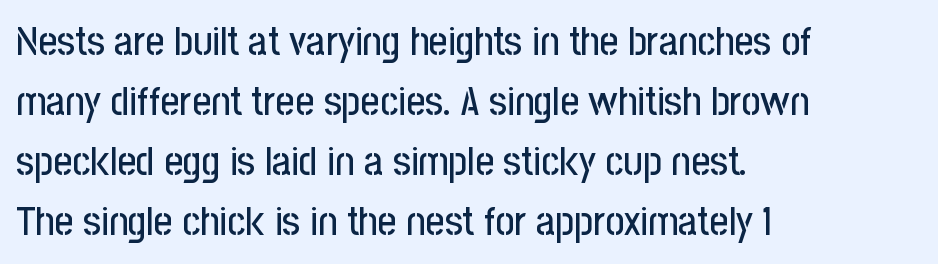
The image shows 41 px condensed sans-serif type, upright; set left-aligned, normal line spacing (1.46x), normal letter spacing, not underlined; low stroke contrast and a medium x-height.
